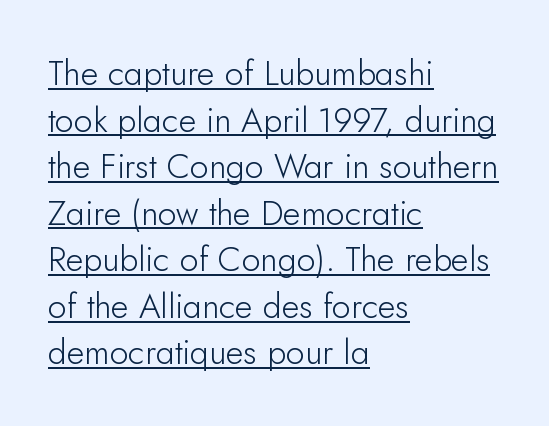
Q: Is the text bold? A: No.
Q: Is the text italic (slanted)? A: No, it is upright.
Q: Is the typeface a serif or a sans-serif typeface? A: Sans-serif.
Q: Is the text underlined? A: Yes.
Q: How is the paragraph aligned? A: Left-aligned.
Q: Is the spacing between letters normal or unusually wide? A: Normal.
Q: Is the spacing between lines tight, normal or loose? A: Normal.
Q: Width (condensed, normal, or wide)? A: Normal.
Q: Stroke contrast? A: Low.
Q: x-height? A: Small.
Q: Monospaced? A: No.
